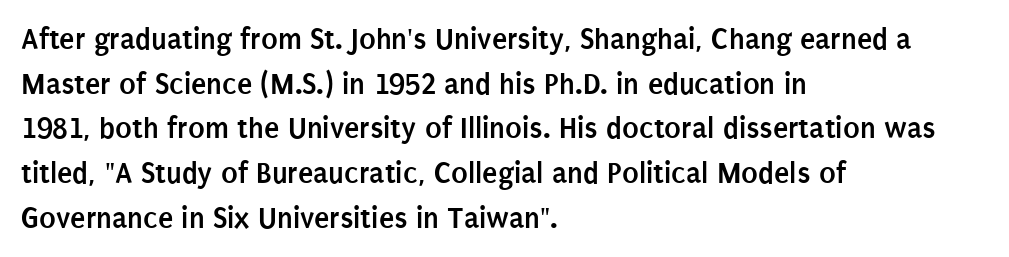
{"serif": "no", "italic": "no", "bold": "yes", "weight": "semibold", "width": "condensed", "stroke_contrast": "low", "x_height": "large", "monospaced": "no", "underline": "no", "align": "left", "line_spacing": "normal", "line_spacing_ratio": 1.44, "letter_spacing": "normal", "letter_spacing_em": 0.0, "glyph_px": 31}
